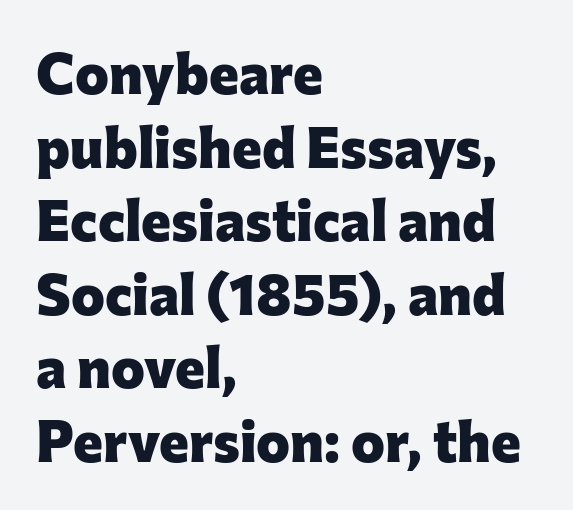
No word sits above an underline. Vertically, the passage feels balanced, rows spaced as you'd expect. Do the characters align in a grid? No, the font is proportional. A student would call this left alignment; a typographer would say flush left, rag right.
